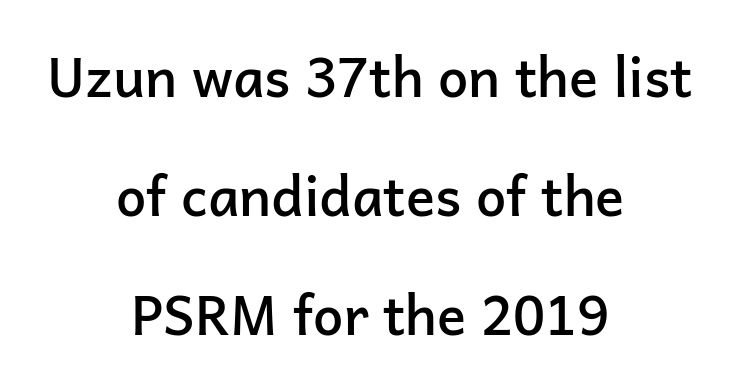
The image shows 54 px semibold sans-serif type, upright; set centered, loose line spacing (2.2x), normal letter spacing, not underlined; low stroke contrast and a medium x-height.
